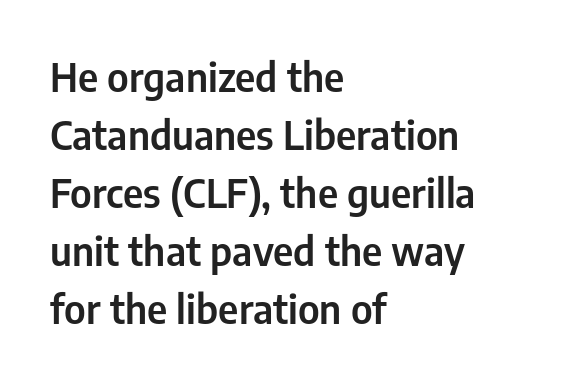
The image shows 40 px condensed sans-serif type, upright; set left-aligned, normal line spacing (1.45x), normal letter spacing, not underlined; low stroke contrast and a medium x-height.
